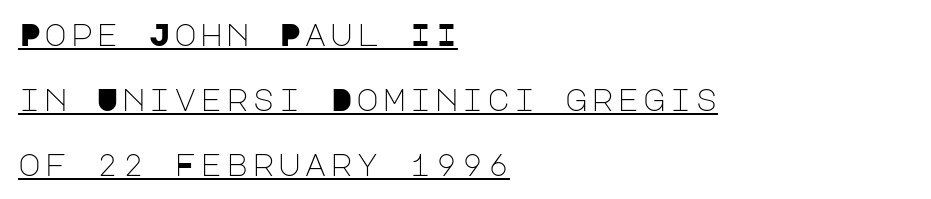
The image shows 31 px light sans-serif type, upright; set left-aligned, loose line spacing (2.1x), underlined; low stroke contrast and a large x-height.
